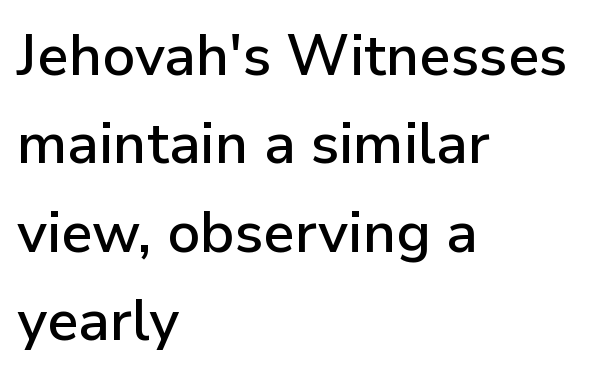
Evenly set lines give the paragraph a standard silhouette. The words here are not underlined. Serifs: no, the terminals of the letterforms are clean. The lines are quadded left.
